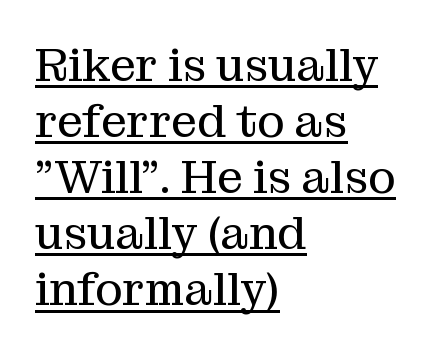
{"serif": "yes", "italic": "no", "bold": "no", "weight": "regular", "width": "normal", "stroke_contrast": "medium", "x_height": "medium", "monospaced": "no", "underline": "yes", "align": "left", "line_spacing_ratio": 1.22, "letter_spacing": "normal", "letter_spacing_em": 0.0, "glyph_px": 46}
